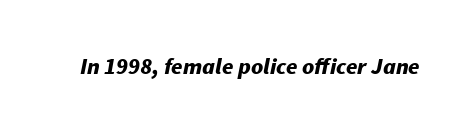
{"italic": "yes", "lean": "right", "slant_degrees": 11, "bold": "yes", "underline": "no", "letter_spacing": "normal", "letter_spacing_em": 0.0, "glyph_px": 23}
